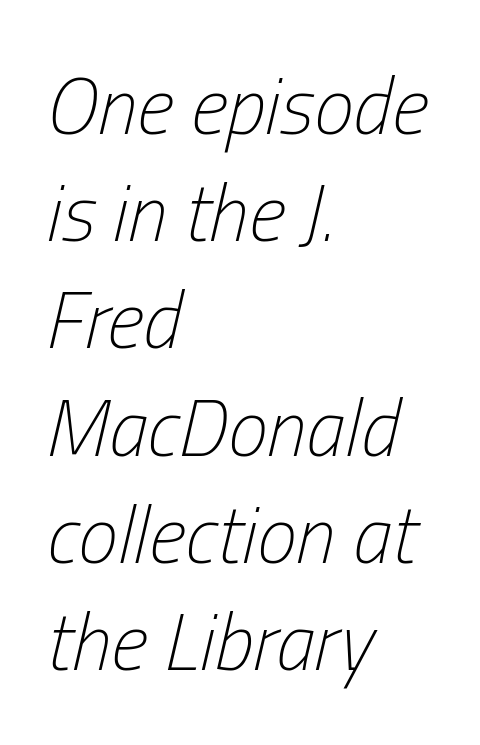
Here the designer chose a conventional face with non-uniform glyph widths. One-word summary of the alignment: left. Caption: standard tracking, unaltered. Beneath every word, the page is bare.
